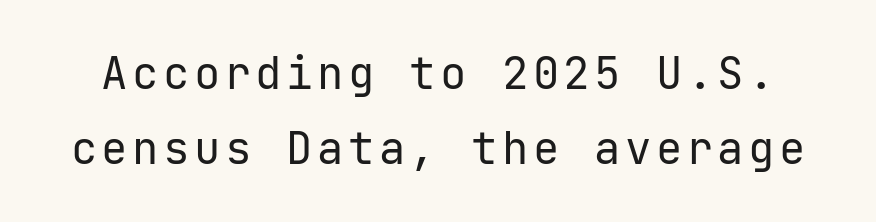
Q: Is the text bold? A: No.
Q: Is the text italic (slanted)? A: No, it is upright.
Q: Is the typeface a serif or a sans-serif typeface? A: Sans-serif.
Q: Is the text underlined? A: No.
Q: Is the spacing between lines tight, normal or loose? A: Normal.
Q: Width (condensed, normal, or wide)? A: Normal.
Q: Stroke contrast? A: Low.
Q: x-height? A: Medium.
